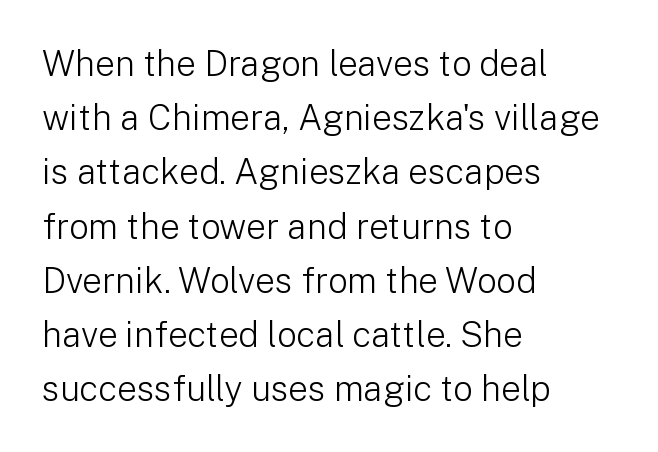
The face used here is rendered with its standard letterfit. The rows are spaced the way most documents space them. A typesetter would call this proportional, since set widths differ per character. Lines of text with bare space underneath. A quiet, ordinary-to-light weight characterises the typeface.
